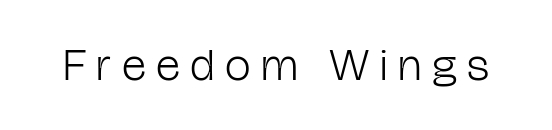
No italicization has been applied; the sample stays upright. This is sans-serif lettering, the kind often seen on screens and signage. This sample has the flowing, uneven cadence of proportional lettering. Beneath every word, the page is bare. Spacing between characters has been opened up far beyond the box default.
